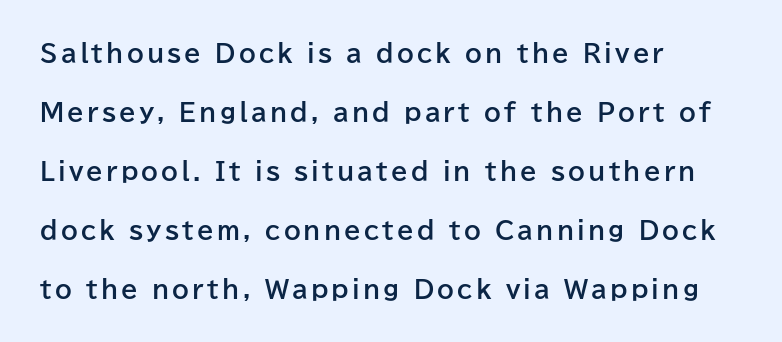
Horizontally, the lines are justified to the leading edge only. Vertical strokes here are truly vertical. Widely set lines give the paragraph a tall, airy silhouette. Heft: maximum for text — a bold. Check under the words: just untouched page.
